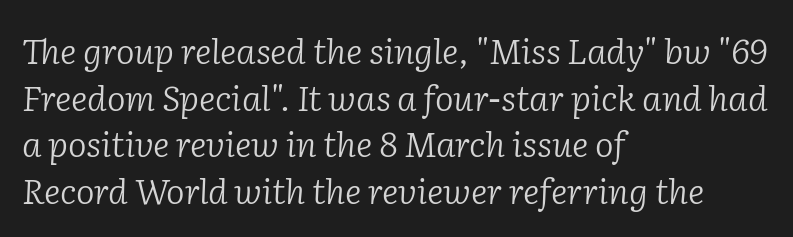
Type without underlining. The font family rendered here belongs to the serif group. Weight: not bold — regular or lighter. Compared with ordinary roman type, these characters are visibly tilted.
